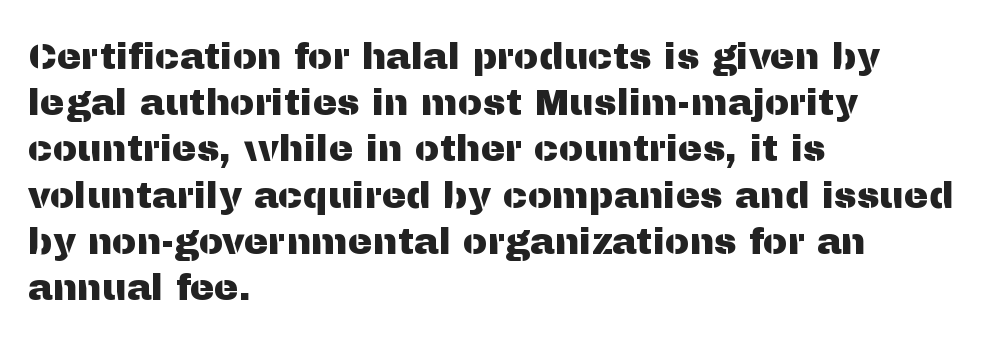
Every row of glyphs begins at an identical x-position on the left. Unlike italic type, these characters show no tilt at all. Letters rest on an invisible, unmarked baseline. Do the characters align in a grid? No, the font is proportional. These lines sit exactly where default settings would place them.
